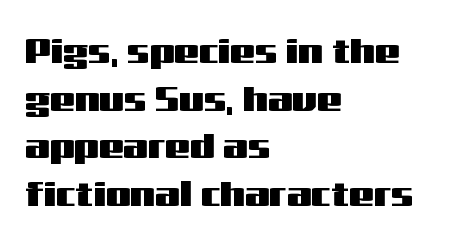
{"serif": "no", "italic": "no", "width": "wide", "stroke_contrast": "medium", "x_height": "medium", "monospaced": "no", "underline": "no", "align": "left", "line_spacing": "normal", "line_spacing_ratio": 1.36, "letter_spacing": "normal", "letter_spacing_em": 0.0, "glyph_px": 35}
